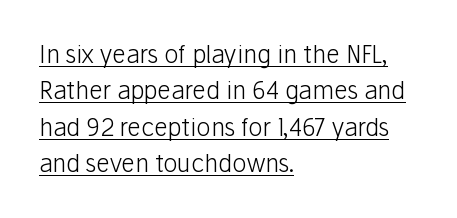
The image shows 24 px text type, upright; set left-aligned, normal line spacing (1.52x), normal letter spacing, underlined.
